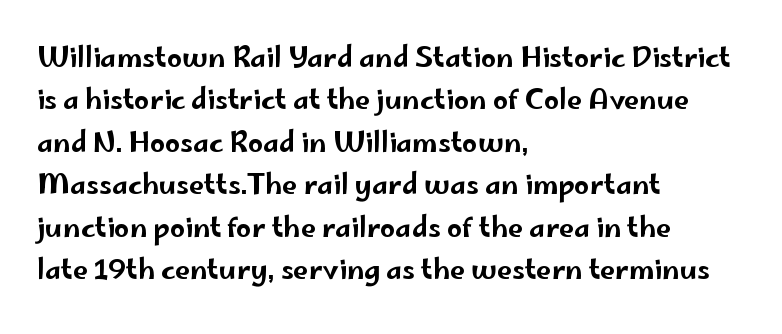
Successive baselines arrive at the customary interval. Tall strokes in this sample are plumb rather than angled. Where is the straight margin? On the left. Lines of text with bare space underneath. Each word holds together tightly as a unit, with standard inter-letter gaps.
